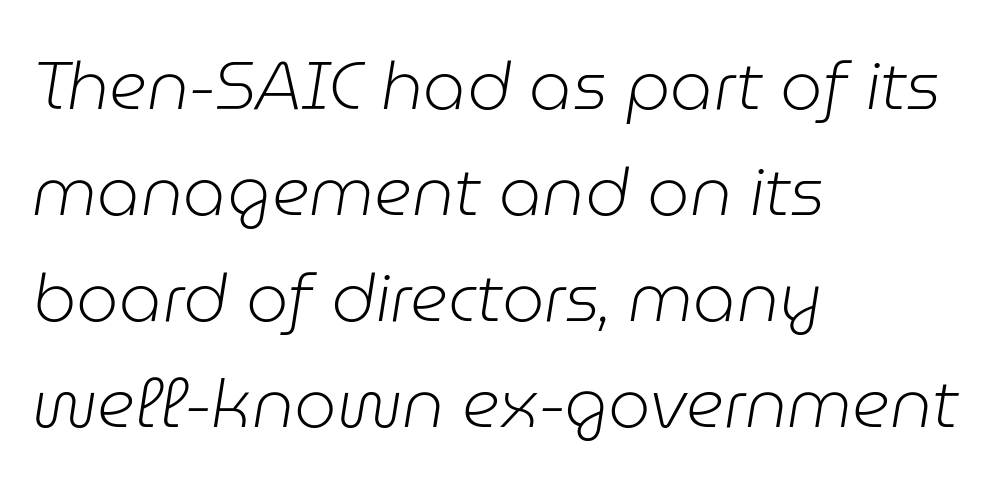
The image shows 67 px light type, italic (leaning right); set left-aligned, normal line spacing (1.58x), normal letter spacing, not underlined; low stroke contrast and a medium x-height.
